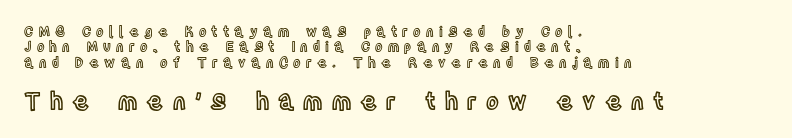
Q: Is the text italic (slanted)? A: No, it is upright.
Q: Is the text underlined? A: No.
Q: How is the paragraph aligned? A: Left-aligned.
Q: Is the spacing between letters normal or unusually wide? A: Unusually wide.
Q: Is the spacing between lines tight, normal or loose? A: Tight.
Q: Which block of text is set in a larger size, the first (top) or the second (bottom)? A: The second (bottom) one.
